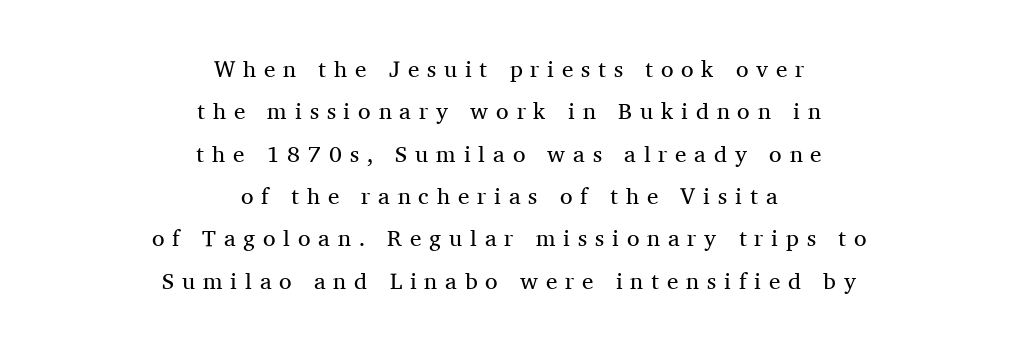
The image shows 23 px text type, upright; set centered, line spacing 1.84x, unusually wide letter spacing (+0.34 em), not underlined.
